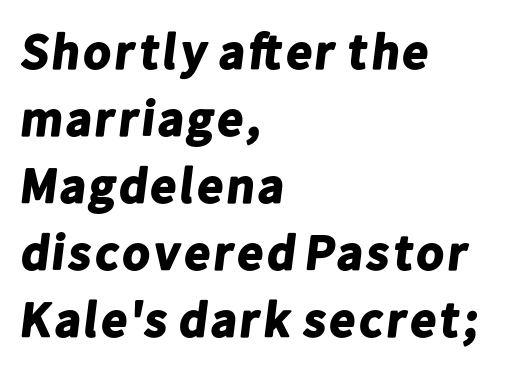
The image shows 50 px bold sans-serif type; set left-aligned, normal line spacing (1.34x), normal letter spacing, not underlined; low stroke contrast and a medium x-height.
